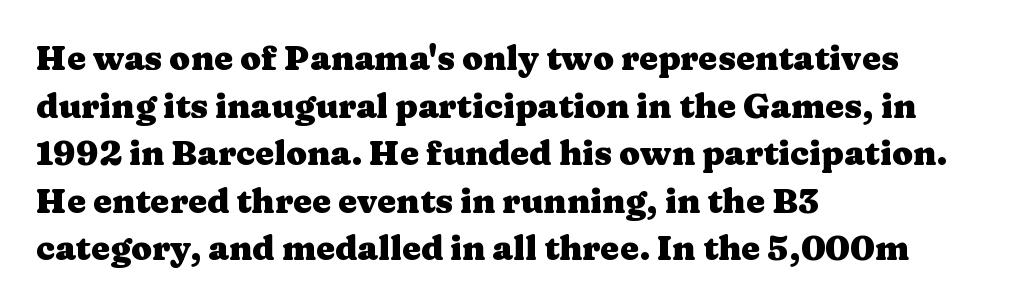
Q: Is the text bold? A: Yes.
Q: Is the text italic (slanted)? A: No, it is upright.
Q: Is the typeface a serif or a sans-serif typeface? A: Serif.
Q: Is the text underlined? A: No.
Q: How is the paragraph aligned? A: Left-aligned.
Q: Is the spacing between letters normal or unusually wide? A: Normal.
Q: Is the spacing between lines tight, normal or loose? A: Normal.
Q: Width (condensed, normal, or wide)? A: Wide.
Q: Stroke contrast? A: Medium.
Q: x-height? A: Medium.
Q: Monospaced? A: No.
